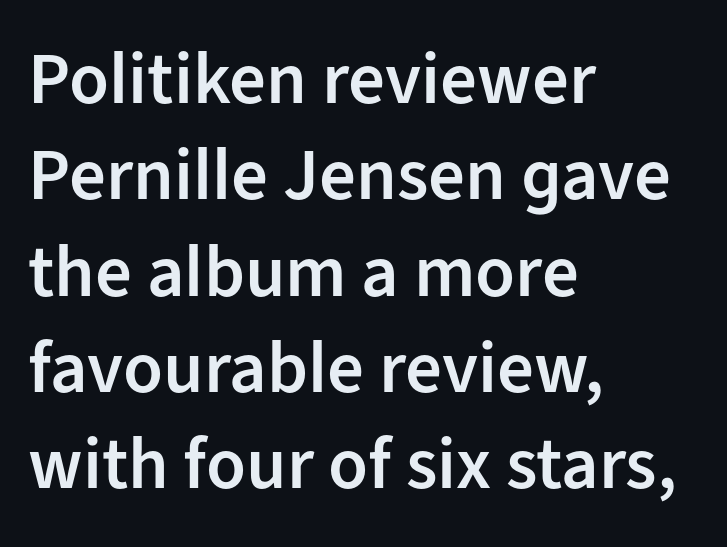
How are the letters spaced? Ordinarily, with no added tracking. The text block is weighted toward the left margin, trailing off unevenly rightward. Its strokes are somewhat broadened, the hallmark of semibold type. Lines of text with bare space underneath.
